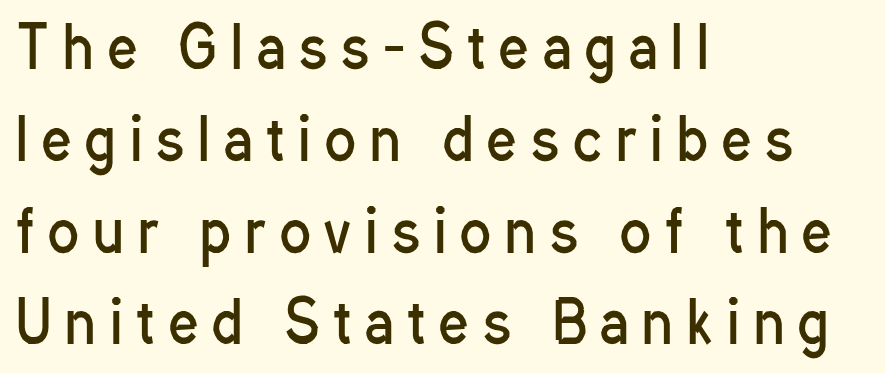
Has an underline been added? It has not. Proportional: the letters do not fall into vertical columns. Tracking value appears strongly positive — letters spread wide. In terms of letterform style, serifs are entirely absent.
